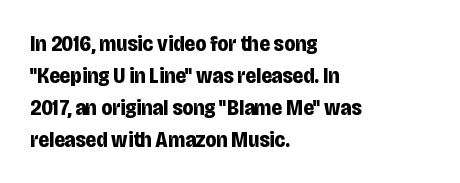
{"italic": "no", "bold": "yes", "underline": "no", "align": "left", "line_spacing": "normal", "line_spacing_ratio": 1.45, "letter_spacing": "normal", "letter_spacing_em": 0.0, "glyph_px": 22}
